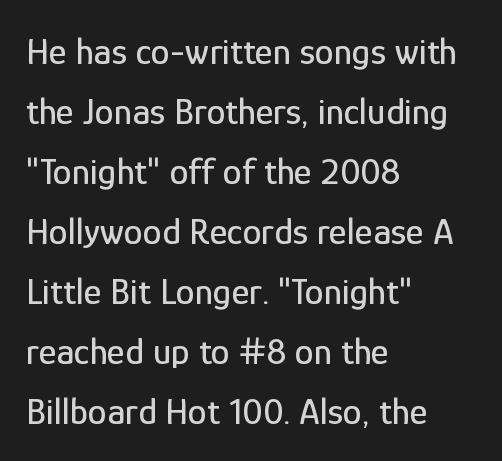
Characters follow at the spacing the type designer built in. Which margin do the lines hug? The left one — the right edge is uneven. Typographically, this falls in the sans-serif category. Designer's note — italics off, roman on. These lines sit exactly where default settings would place them. Beneath every word, the page is bare.
